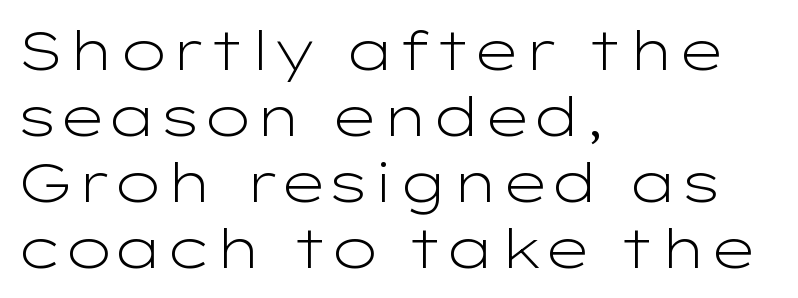
Q: Is the text bold? A: No.
Q: Is the text italic (slanted)? A: No, it is upright.
Q: Is the typeface a serif or a sans-serif typeface? A: Sans-serif.
Q: Is the text underlined? A: No.
Q: How is the paragraph aligned? A: Left-aligned.
Q: Is the spacing between letters normal or unusually wide? A: Normal.
Q: Width (condensed, normal, or wide)? A: Wide.
Q: Stroke contrast? A: Low.
Q: x-height? A: Medium.
Q: Monospaced? A: No.
